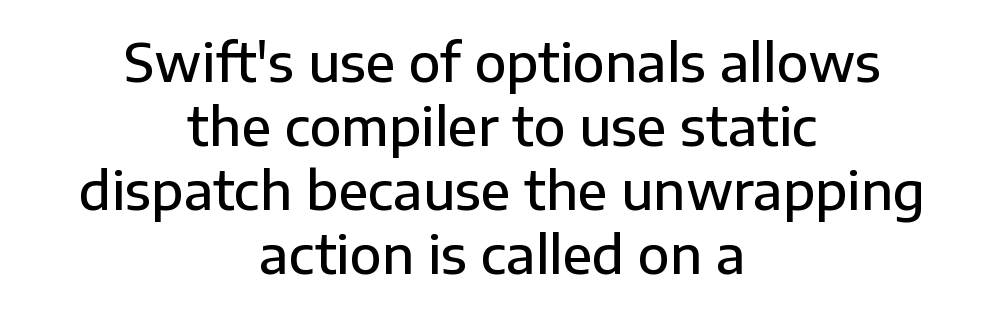
Q: Is the text bold? A: Semi-bold.
Q: Is the text italic (slanted)? A: No, it is upright.
Q: Is the typeface a serif or a sans-serif typeface? A: Sans-serif.
Q: Is the text underlined? A: No.
Q: How is the paragraph aligned? A: Centered.
Q: Is the spacing between letters normal or unusually wide? A: Normal.
Q: Width (condensed, normal, or wide)? A: Normal.
Q: Stroke contrast? A: Low.
Q: x-height? A: Medium.
Q: Monospaced? A: No.
